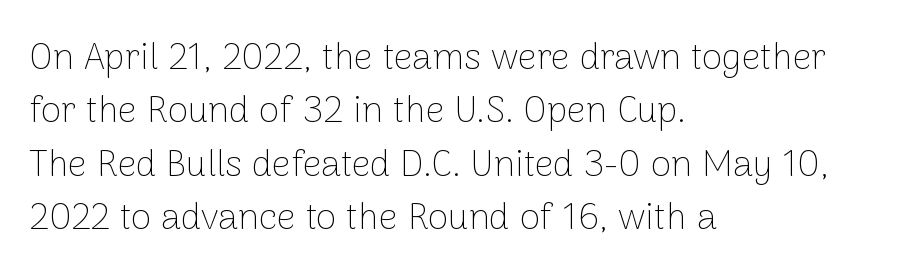
{"serif": "no", "italic": "no", "bold": "no", "weight": "thin", "width": "normal", "stroke_contrast": "low", "x_height": "medium", "monospaced": "no", "underline": "no", "align": "left", "line_spacing": "normal", "line_spacing_ratio": 1.44, "letter_spacing": "normal", "letter_spacing_em": 0.0, "glyph_px": 37}
